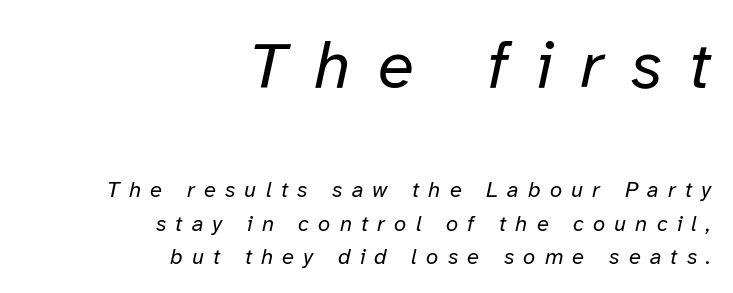
Q: Is the text bold? A: No.
Q: Is the text italic (slanted)? A: Yes, it leans right by about 12 degrees.
Q: Is the text underlined? A: No.
Q: How is the paragraph aligned? A: Right-aligned.
Q: Is the spacing between letters normal or unusually wide? A: Unusually wide.
Q: Is the spacing between lines tight, normal or loose? A: Normal.
Q: Which block of text is set in a larger size, the first (top) or the second (bottom)? A: The first (top) one.
Q: Width (condensed, normal, or wide)? A: Normal.
Q: Stroke contrast? A: Low.
Q: x-height? A: Medium.
Q: Monospaced? A: No.
